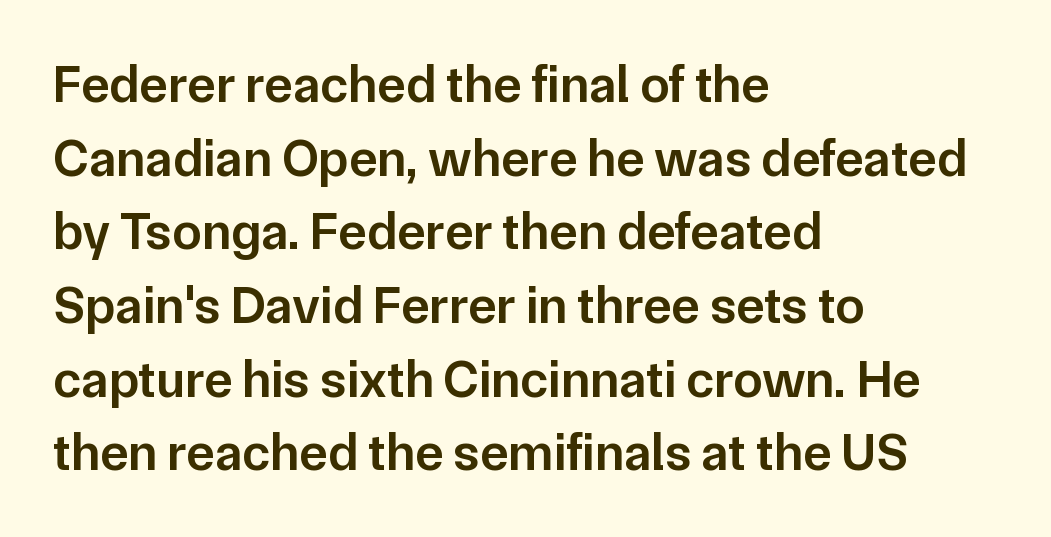
{"serif": "no", "italic": "no", "bold": "semi", "weight": "semibold", "width": "normal", "stroke_contrast": "low", "x_height": "medium", "monospaced": "no", "underline": "no", "align": "left", "line_spacing": "normal", "line_spacing_ratio": 1.39, "letter_spacing": "normal", "letter_spacing_em": 0.0, "glyph_px": 53}
